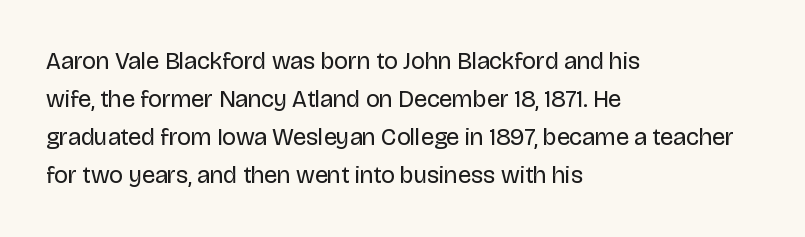
The image shows 24 px text type, upright; set left-aligned, normal line spacing (1.59x), normal letter spacing, not underlined.
